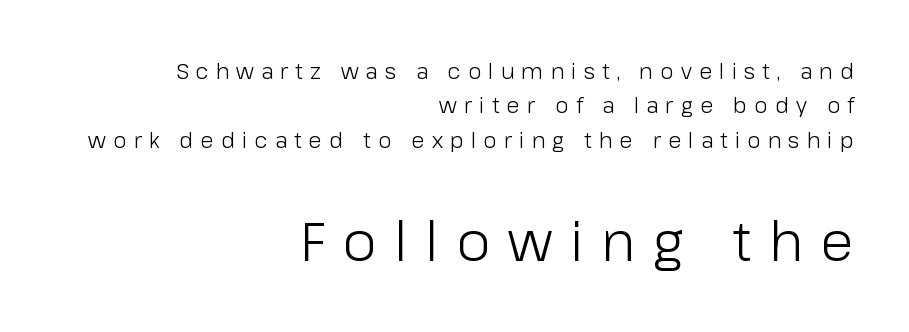
Line spacing here is normal. A quiet, ordinary-to-light weight characterises the typeface. In terms of letterform style, serifs are entirely absent. Do the letters lean? They stand straight. Casual observation: everything's shoved over to the right. Clear beneath every line of the passage.
